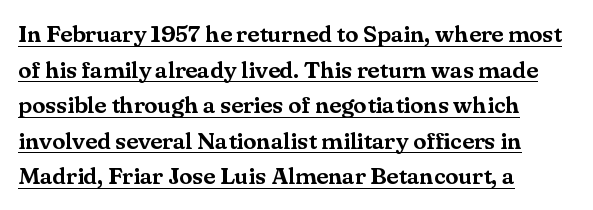
The image shows 24 px text type, upright; set left-aligned, normal line spacing (1.48x), normal letter spacing, underlined.
